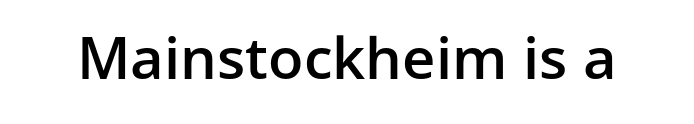
{"serif": "no", "italic": "no", "bold": "semi", "weight": "semibold", "width": "normal", "stroke_contrast": "low", "x_height": "medium", "monospaced": "no", "underline": "no", "letter_spacing": "normal", "letter_spacing_em": 0.0, "glyph_px": 58}
